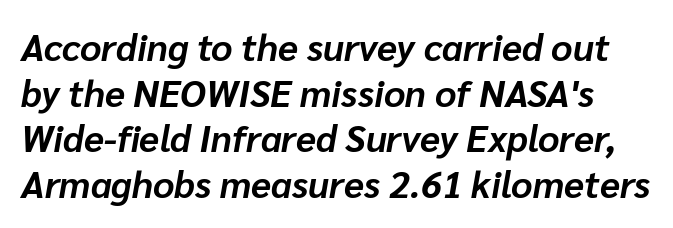
This sample has the flowing, uneven cadence of proportional lettering. A dark, heavy texture on the line: the type is bold. Between one letter and the next there's only the usual sliver of space. Has an underline been added? It has not. The font's italic variant was chosen for this text.
